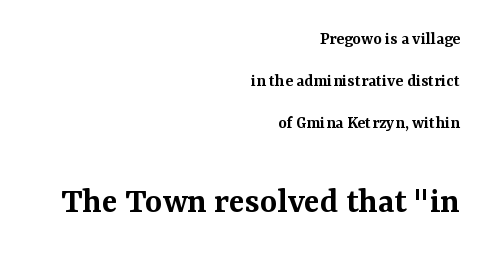
{"serif": "yes", "italic": "no", "bold": "semi", "weight": "semibold", "width": "normal", "stroke_contrast": "medium", "x_height": "medium", "monospaced": "no", "underline": "no", "align": "right", "line_spacing": "loose", "line_spacing_ratio": 2.32, "letter_spacing": "normal", "letter_spacing_em": 0.0, "larger_block": "second", "size_ratio": 2.06, "glyph_px": 37}
